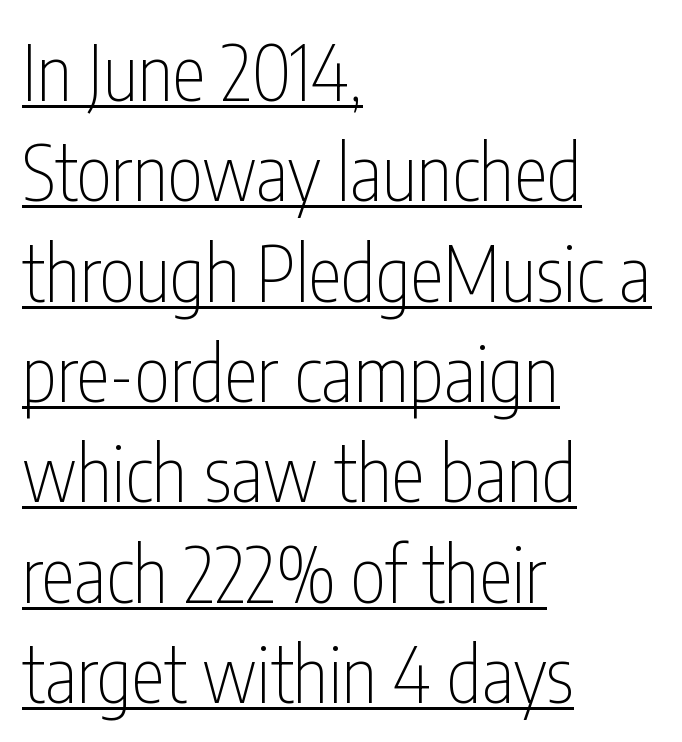
Q: Is the text bold? A: No.
Q: Is the text italic (slanted)? A: No, it is upright.
Q: Is the typeface a serif or a sans-serif typeface? A: Sans-serif.
Q: Is the text underlined? A: Yes.
Q: How is the paragraph aligned? A: Left-aligned.
Q: Is the spacing between letters normal or unusually wide? A: Normal.
Q: Is the spacing between lines tight, normal or loose? A: Normal.
Q: Width (condensed, normal, or wide)? A: Condensed.
Q: Stroke contrast? A: Low.
Q: x-height? A: Medium.
Q: Monospaced? A: No.
